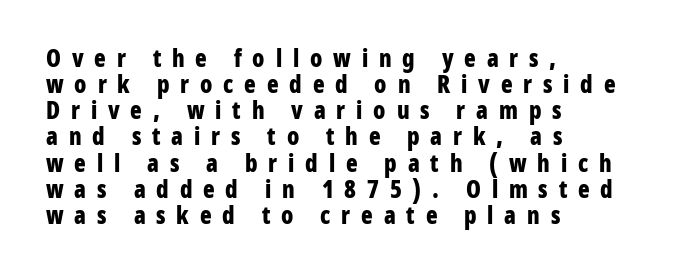
This block would grow much taller if given ordinary leading; it's compressed now. The passage shown is not underscored anywhere. Weight: bold. Someone cranked the tracking dial way up on this one. Horizontally, the lines are justified to the leading edge only. Upright lettering throughout.
